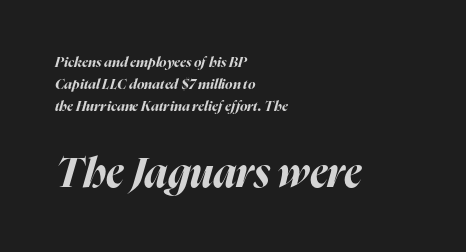
{"italic": "yes", "lean": "right", "slant_degrees": 16, "bold": "yes", "weight": "bold", "width": "normal", "stroke_contrast": "high", "x_height": "medium", "monospaced": "no", "underline": "no", "align": "left", "line_spacing": "normal", "line_spacing_ratio": 1.58, "letter_spacing": "normal", "letter_spacing_em": 0.0, "larger_block": "second", "size_ratio": 2.93, "glyph_px": 41}
